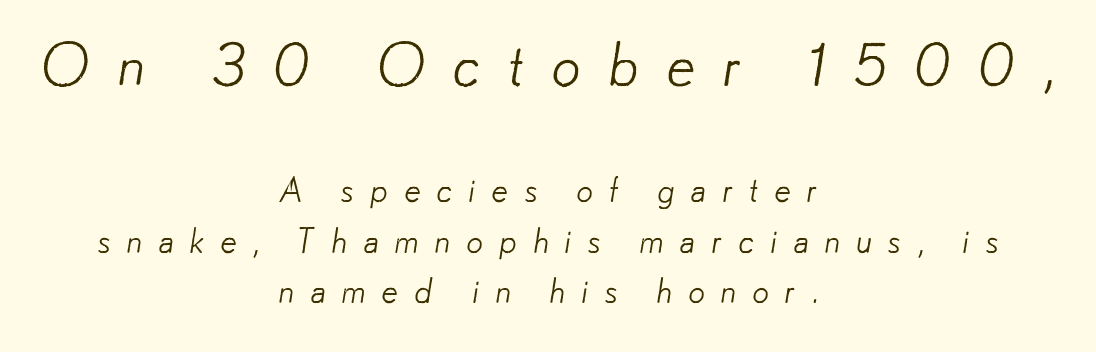
Q: Is the text bold? A: No.
Q: Is the typeface a serif or a sans-serif typeface? A: Sans-serif.
Q: Is the text underlined? A: No.
Q: How is the paragraph aligned? A: Centered.
Q: Is the spacing between letters normal or unusually wide? A: Unusually wide.
Q: Is the spacing between lines tight, normal or loose? A: Normal.
Q: Which block of text is set in a larger size, the first (top) or the second (bottom)? A: The first (top) one.
Q: Width (condensed, normal, or wide)? A: Normal.
Q: Stroke contrast? A: Low.
Q: x-height? A: Small.
Q: Monospaced? A: No.
